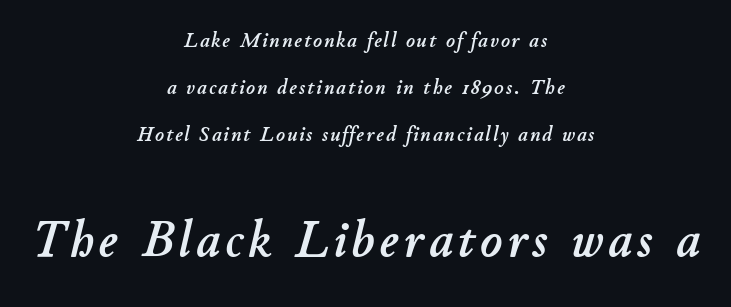
Bare-footed words on every line. One-word summary of the alignment: center. Compared with ordinary roman type, these characters are visibly tilted. Horizontal bands of white between lines are thick stripes. The later block is typeset at a bigger size than the earlier block.
